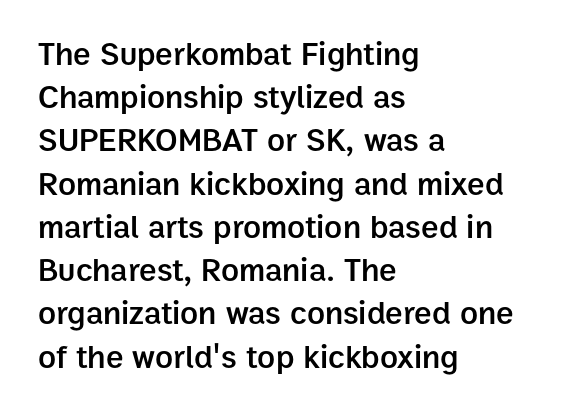
{"serif": "no", "italic": "no", "bold": "semi", "weight": "semibold", "width": "normal", "stroke_contrast": "low", "x_height": "medium", "monospaced": "no", "underline": "no", "align": "left", "line_spacing": "normal", "line_spacing_ratio": 1.31, "letter_spacing": "normal", "letter_spacing_em": 0.0, "glyph_px": 33}
